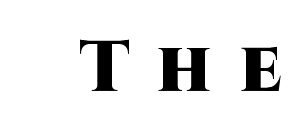
Q: Is the text bold? A: Yes.
Q: Is the text italic (slanted)? A: No, it is upright.
Q: Is the typeface a serif or a sans-serif typeface? A: Sans-serif.
Q: Is the text underlined? A: No.
Q: Is the spacing between letters normal or unusually wide? A: Unusually wide.
Q: Width (condensed, normal, or wide)? A: Normal.
Q: Stroke contrast? A: High.
Q: x-height? A: Large.
Q: Monospaced? A: No.
